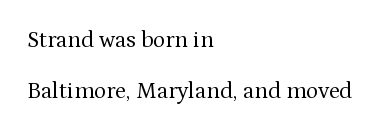
{"italic": "no", "bold": "no", "underline": "no", "align": "left", "line_spacing": "loose", "line_spacing_ratio": 2.22, "letter_spacing": "normal", "letter_spacing_em": 0.0, "glyph_px": 23}
